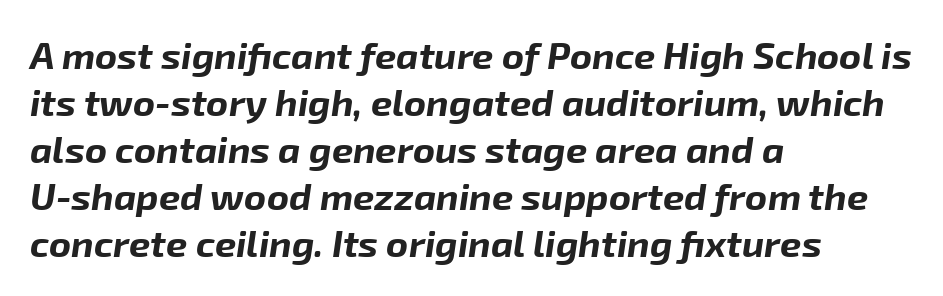
The image shows 38 px bold type, italic (leaning right); set left-aligned, line spacing 1.24x, normal letter spacing, not underlined; low stroke contrast and a medium x-height.
